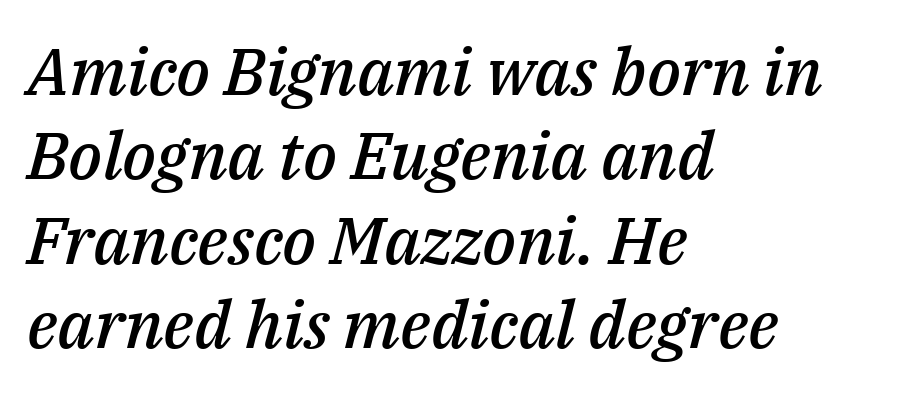
Here the glyphs are tracked normally, forming tight word shapes. You could not count columns in this text — the font is proportionally spaced. Slightly chunky letters — semibold, I'd say, not full bold. Every row of glyphs begins at an identical x-position on the left. These lines were composed using italics. Only glyphs here, with clear space below each row.
